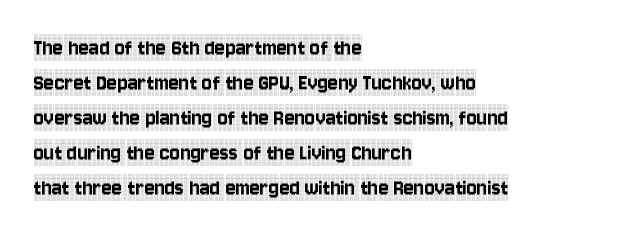
The image shows 24 px text type, upright; set left-aligned, normal line spacing (1.46x), normal letter spacing, not underlined.
